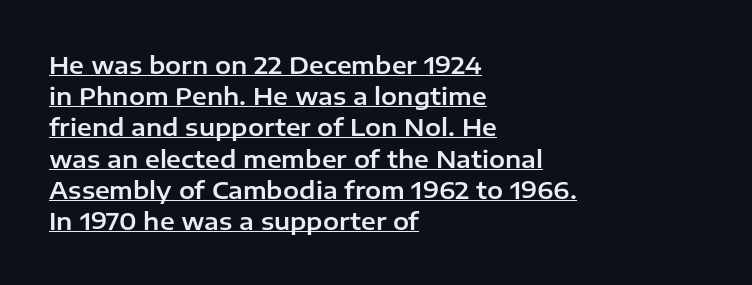
The setting favours the left margin, as ordinary paragraphs usually do. Does the lettering tilt? It doesn't — this is upright. Every word sits above its own underline. Spacing between characters is what you'd get straight out of the box. Vertically, the passage feels balanced, rows spaced as you'd expect.
